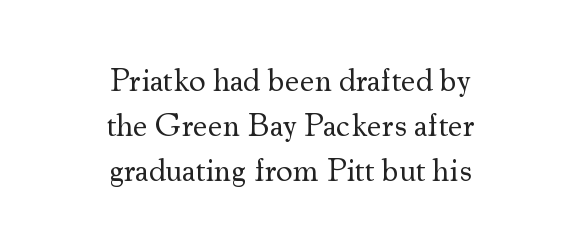
{"serif": "yes", "italic": "no", "bold": "no", "weight": "regular", "width": "normal", "stroke_contrast": "medium", "x_height": "small", "monospaced": "no", "underline": "no", "align": "center", "line_spacing": "normal", "line_spacing_ratio": 1.37, "letter_spacing": "normal", "letter_spacing_em": 0.0, "glyph_px": 33}
